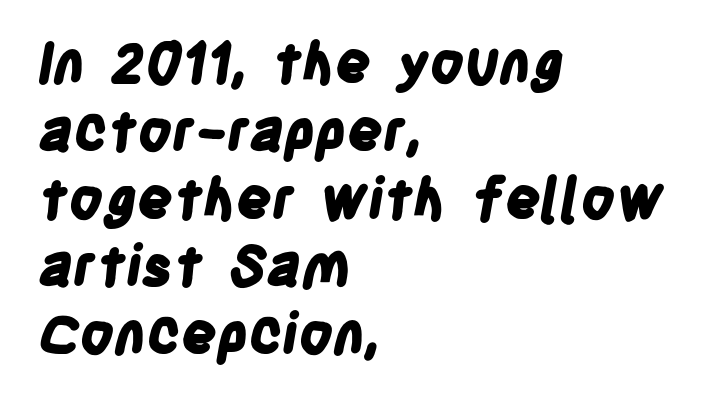
{"serif": "no", "bold": "yes", "weight": "bold", "width": "condensed", "stroke_contrast": "low", "x_height": "large", "monospaced": "no", "underline": "no", "align": "left", "line_spacing_ratio": 1.21, "letter_spacing": "normal", "letter_spacing_em": 0.0, "glyph_px": 56}
